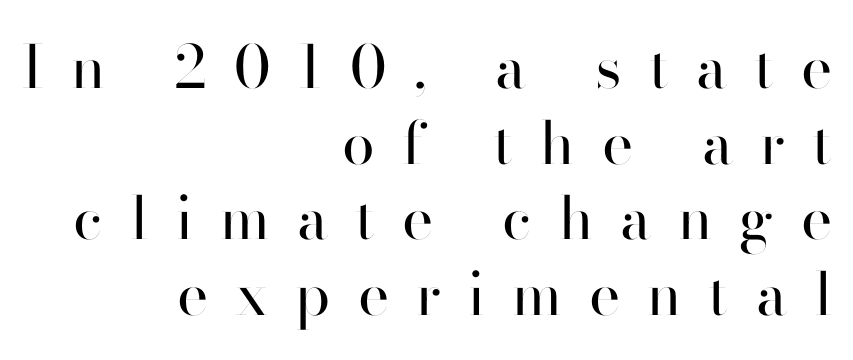
{"serif": "no", "italic": "no", "bold": "no", "weight": "regular", "width": "normal", "stroke_contrast": "high", "x_height": "small", "monospaced": "no", "underline": "no", "align": "right", "line_spacing": "normal", "line_spacing_ratio": 1.28, "letter_spacing": "wide", "letter_spacing_em": 0.46, "glyph_px": 59}
